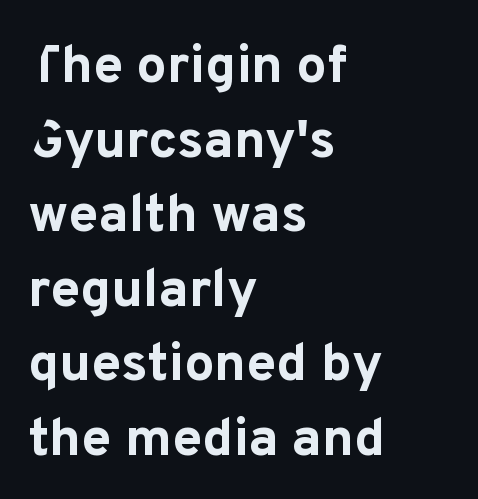
{"serif": "no", "italic": "no", "bold": "yes", "weight": "bold", "width": "normal", "stroke_contrast": "low", "x_height": "medium", "monospaced": "no", "underline": "no", "align": "left", "line_spacing": "normal", "line_spacing_ratio": 1.38, "letter_spacing": "normal", "letter_spacing_em": 0.0, "glyph_px": 54}
